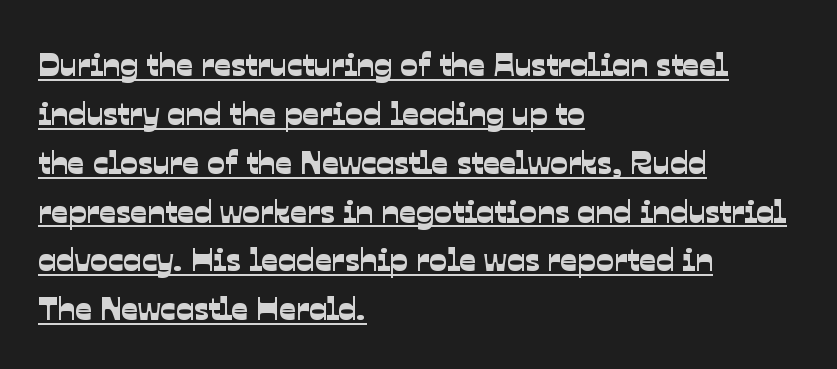
The face used here is proportionally spaced, like ordinary book or web type. The rendering keeps characters at their native spacing. This block has exactly the height ordinary leading produces. The passage shown is underscored from start to finish.
